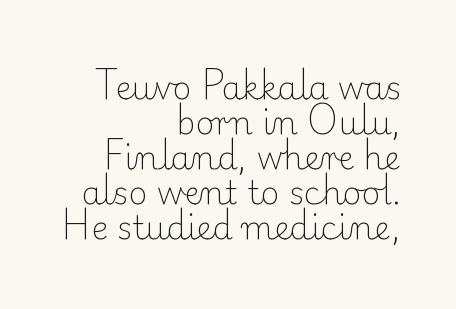
Q: Is the text bold? A: No.
Q: Is the text italic (slanted)? A: No, it is upright.
Q: Is the typeface a serif or a sans-serif typeface? A: Serif.
Q: Is the text underlined? A: No.
Q: How is the paragraph aligned? A: Right-aligned.
Q: Is the spacing between letters normal or unusually wide? A: Normal.
Q: Is the spacing between lines tight, normal or loose? A: Tight.
Q: Width (condensed, normal, or wide)? A: Normal.
Q: Stroke contrast? A: Low.
Q: x-height? A: Small.
Q: Monospaced? A: No.
